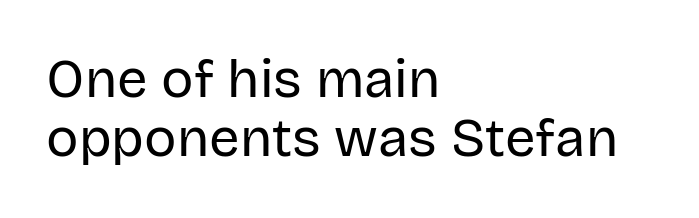
{"serif": "no", "italic": "no", "bold": "no", "weight": "regular", "width": "normal", "stroke_contrast": "low", "x_height": "large", "monospaced": "no", "underline": "no", "align": "left", "line_spacing": "tight", "line_spacing_ratio": 1.1, "letter_spacing": "normal", "letter_spacing_em": 0.0, "glyph_px": 54}
